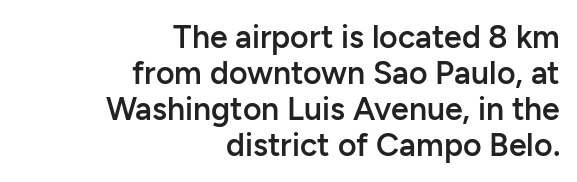
{"serif": "no", "italic": "no", "bold": "semi", "weight": "semibold", "width": "normal", "stroke_contrast": "low", "x_height": "medium", "monospaced": "no", "underline": "no", "align": "right", "line_spacing": "tight", "line_spacing_ratio": 1.13, "letter_spacing": "normal", "letter_spacing_em": 0.0, "glyph_px": 32}
